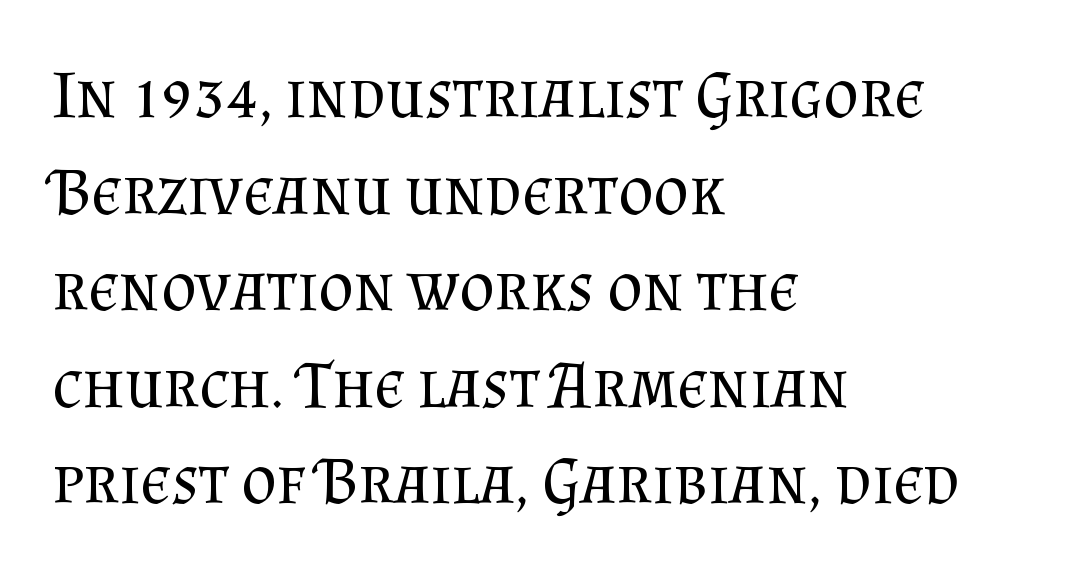
What stands out about the letter spacing? Nothing — it is the standard amount. The axis of the letterforms is exactly vertical. These lines are set flush left with a ragged right edge. Rows of type keep a routine distance in the vertical direction. A typesetter would call this proportional, since set widths differ per character. Type without underlining.
